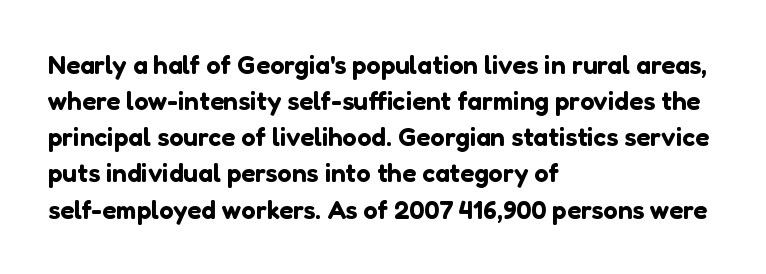
Q: Is the text italic (slanted)? A: No, it is upright.
Q: Is the text underlined? A: No.
Q: How is the paragraph aligned? A: Left-aligned.
Q: Is the spacing between letters normal or unusually wide? A: Normal.
Q: Is the spacing between lines tight, normal or loose? A: Normal.
